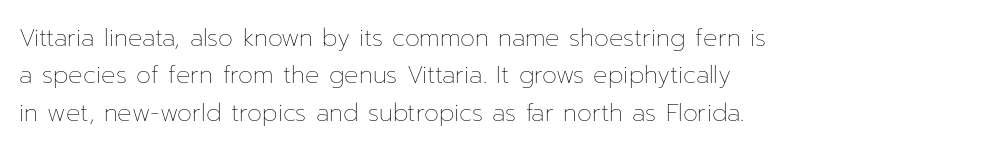
Evenly set lines give the paragraph a standard silhouette. Here the glyphs are tracked normally, forming tight word shapes. Rule under the text: the space is simply empty. Italic? Not at all — the glyphs are vertical. These glyphs show unthickened strokes, regular width or finer.
